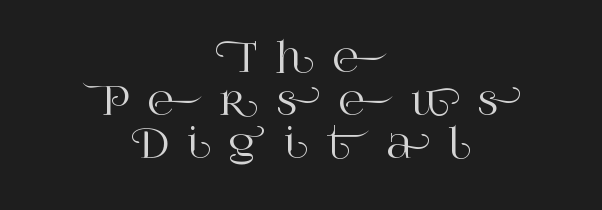
The image shows 40 px serif type, upright; set centered, tight line spacing (1.08x), unusually wide letter spacing (+0.45 em), not underlined; high stroke contrast and a large x-height.
